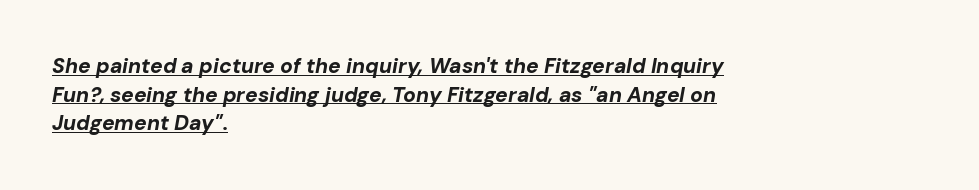
Set as a true bold cut, around the 700 mark. The face used here appears with an underline applied. Would a proofreader flag this as italicized? Yes. Notice how the passage keeps a crisp vertical edge on the left only.
